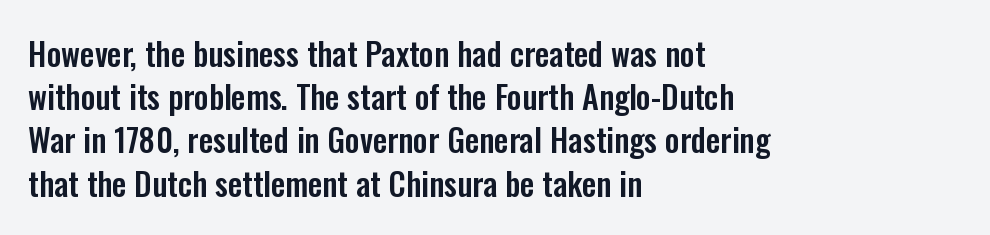
Q: Is the text italic (slanted)? A: No, it is upright.
Q: Is the typeface a serif or a sans-serif typeface? A: Sans-serif.
Q: Is the text underlined? A: No.
Q: How is the paragraph aligned? A: Left-aligned.
Q: Is the spacing between letters normal or unusually wide? A: Normal.
Q: Is the spacing between lines tight, normal or loose? A: Normal.
Q: Width (condensed, normal, or wide)? A: Condensed.
Q: Stroke contrast? A: Low.
Q: x-height? A: Medium.
Q: Monospaced? A: No.
